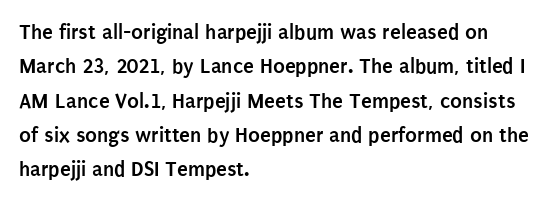
{"italic": "no", "bold": "yes", "underline": "no", "align": "left", "line_spacing": "normal", "line_spacing_ratio": 1.56, "letter_spacing": "normal", "letter_spacing_em": 0.0, "glyph_px": 22}
